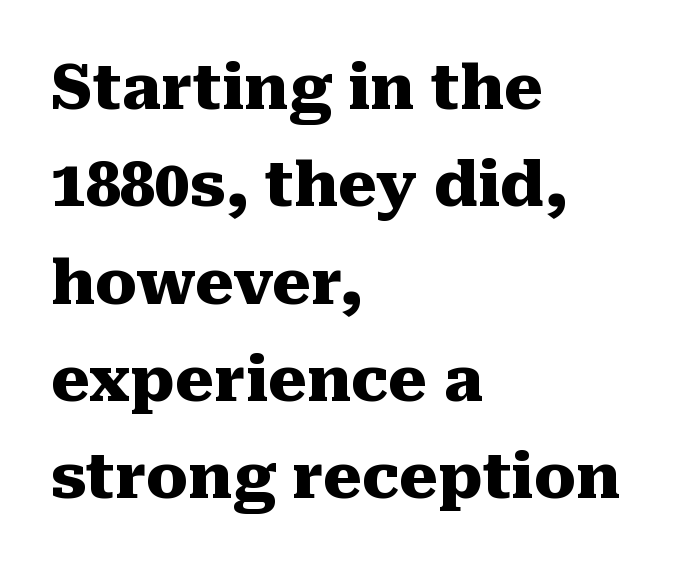
Q: Is the text bold? A: Yes.
Q: Is the text italic (slanted)? A: No, it is upright.
Q: Is the typeface a serif or a sans-serif typeface? A: Serif.
Q: Is the text underlined? A: No.
Q: How is the paragraph aligned? A: Left-aligned.
Q: Is the spacing between letters normal or unusually wide? A: Normal.
Q: Is the spacing between lines tight, normal or loose? A: Normal.
Q: Width (condensed, normal, or wide)? A: Normal.
Q: Stroke contrast? A: Medium.
Q: x-height? A: Medium.
Q: Monospaced? A: No.
